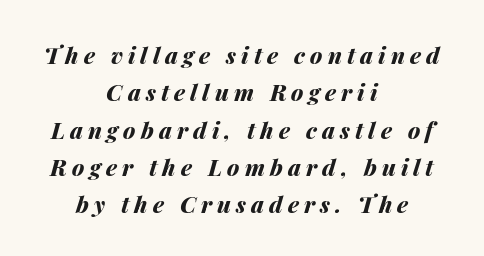
{"italic": "yes", "lean": "right", "slant_degrees": 14, "bold": "yes", "underline": "no", "align": "center", "line_spacing": "normal", "line_spacing_ratio": 1.62, "letter_spacing": "wide", "letter_spacing_em": 0.22, "glyph_px": 23}
